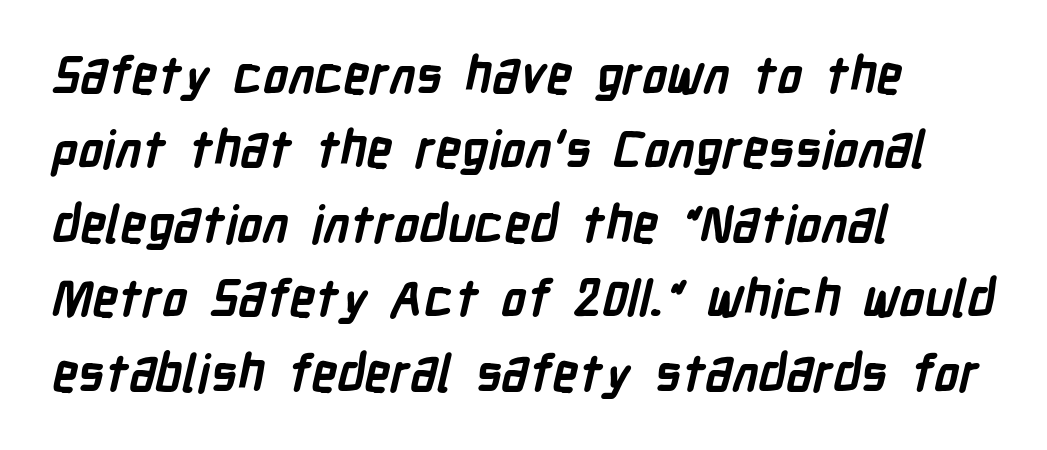
The image shows 51 px semibold, condensed sans-serif type; set left-aligned, normal line spacing (1.46x), normal letter spacing, not underlined; low stroke contrast and a medium x-height.
